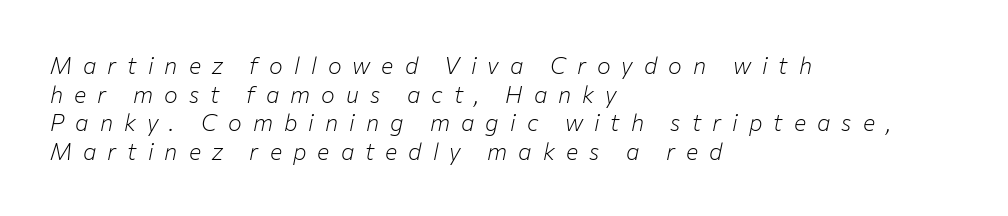
Weight: not bold — regular or lighter. Nobody drew a line under any word here. Between one letter and the next there's a generous, obvious gap. Line spacing here is normal. Is the block centered? No — it sits flush against the left margin. The rendering applies a slant to the glyphs.
